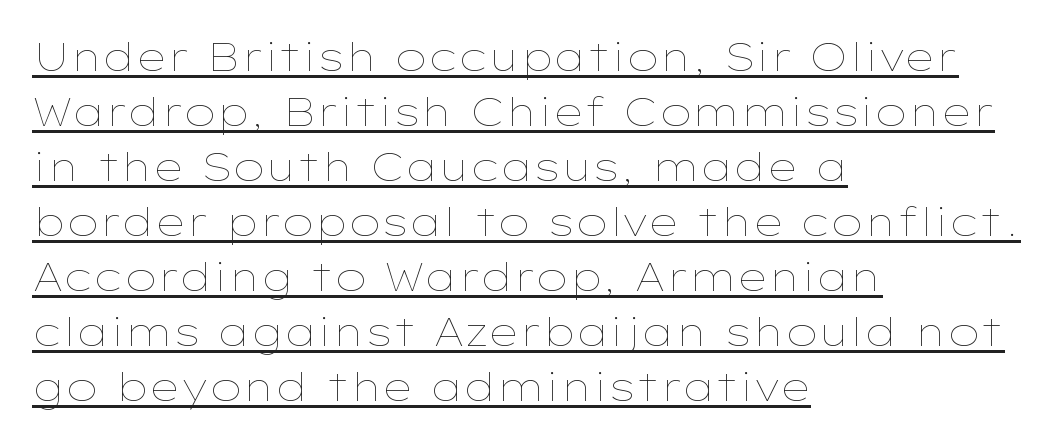
{"italic": "no", "bold": "no", "weight": "thin", "width": "wide", "stroke_contrast": "low", "x_height": "medium", "monospaced": "no", "underline": "yes", "align": "left", "line_spacing": "normal", "line_spacing_ratio": 1.41, "letter_spacing": "normal", "letter_spacing_em": 0.0, "glyph_px": 39}
